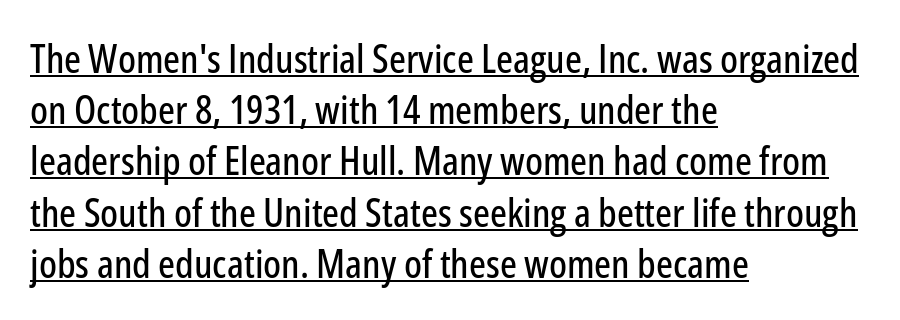
There is no visible air inserted between adjacent glyphs. Each letter keeps its own natural width here, so spacing adapts to shape. Caption: lettering with a line underneath. The rag falls on the right side of this text block.
